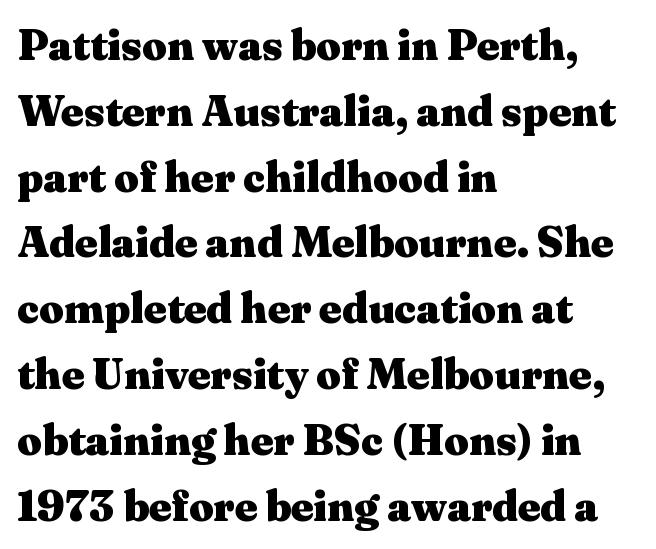
The image shows 43 px heavy, wide serif type, upright; set left-aligned, normal line spacing (1.53x), normal letter spacing, not underlined; medium stroke contrast and a medium x-height.
